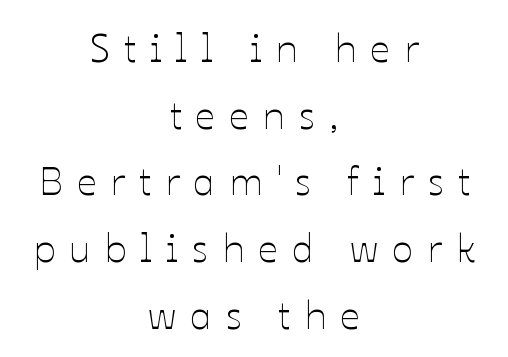
Heft: none added — not bold. Upright lettering throughout. Words appear elongated and porous because spacing is wide. Just letters on the line, the space beneath them empty.
